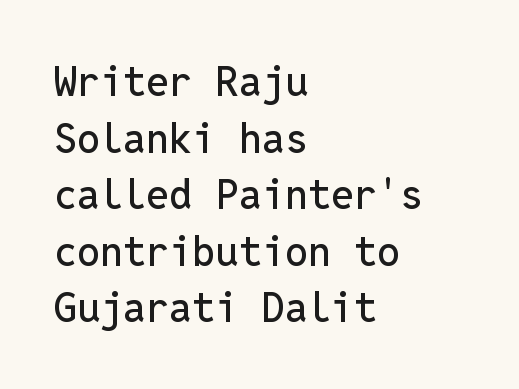
Q: Is the text italic (slanted)? A: No, it is upright.
Q: Is the typeface a serif or a sans-serif typeface? A: Sans-serif.
Q: Is the text underlined? A: No.
Q: How is the paragraph aligned? A: Left-aligned.
Q: Is the spacing between letters normal or unusually wide? A: Normal.
Q: Is the spacing between lines tight, normal or loose? A: Normal.
Q: Width (condensed, normal, or wide)? A: Normal.
Q: Stroke contrast? A: Low.
Q: x-height? A: Medium.
Q: Monospaced? A: Yes.
